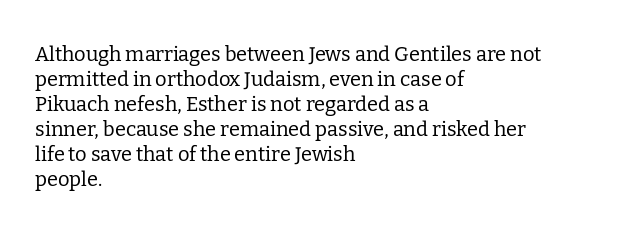
The image shows 20 px text type, upright; set left-aligned, normal line spacing (1.25x), normal letter spacing, not underlined.
